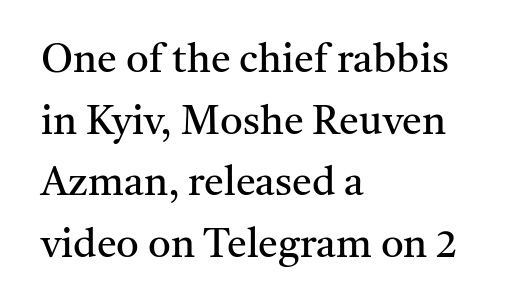
Q: Is the text bold? A: No.
Q: Is the text italic (slanted)? A: No, it is upright.
Q: Is the typeface a serif or a sans-serif typeface? A: Serif.
Q: Is the text underlined? A: No.
Q: How is the paragraph aligned? A: Left-aligned.
Q: Is the spacing between letters normal or unusually wide? A: Normal.
Q: Is the spacing between lines tight, normal or loose? A: Normal.
Q: Width (condensed, normal, or wide)? A: Normal.
Q: Stroke contrast? A: Medium.
Q: x-height? A: Medium.
Q: Monospaced? A: No.
